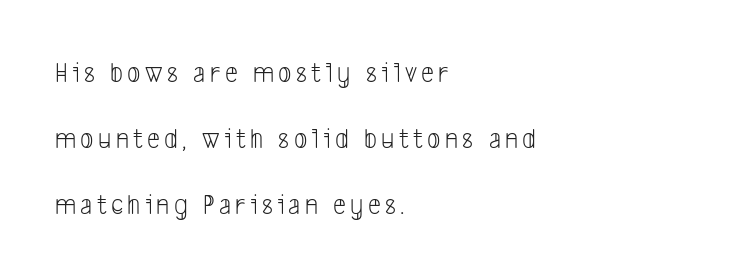
{"serif": "no", "bold": "no", "weight": "light", "width": "condensed", "stroke_contrast": "low", "x_height": "medium", "monospaced": "no", "underline": "no", "align": "left", "line_spacing": "loose", "line_spacing_ratio": 2.27, "glyph_px": 29}
